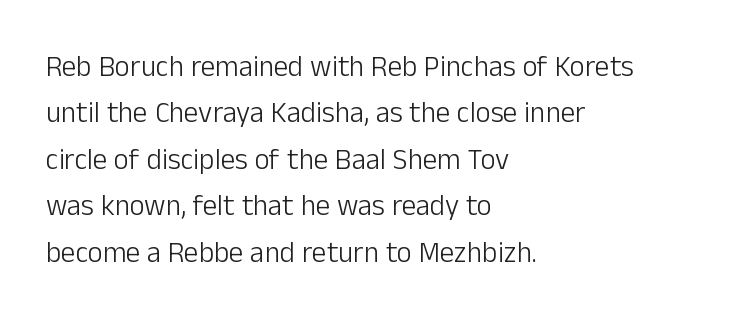
Is there any slant? The stems are plumb. You can tell from the bare stems that sans-serif type was used. How are the letters spaced? Ordinarily, with no added tracking. The line-height multiplier appears to be the usual default.
